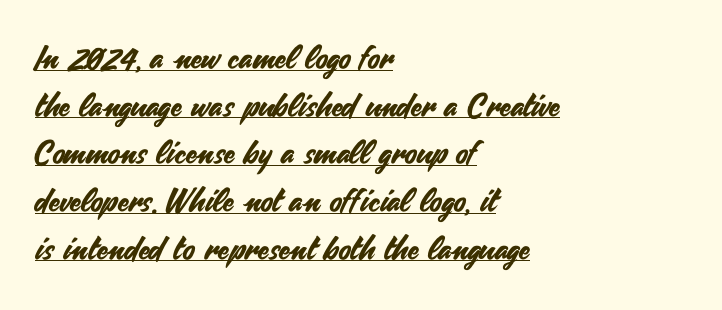
Q: Is the text italic (slanted)? A: Yes.
Q: Is the typeface a serif or a sans-serif typeface? A: Sans-serif.
Q: Is the text underlined? A: Yes.
Q: How is the paragraph aligned? A: Left-aligned.
Q: Is the spacing between letters normal or unusually wide? A: Normal.
Q: Is the spacing between lines tight, normal or loose? A: Normal.
Q: Width (condensed, normal, or wide)? A: Normal.
Q: Stroke contrast? A: Medium.
Q: x-height? A: Small.
Q: Monospaced? A: No.
